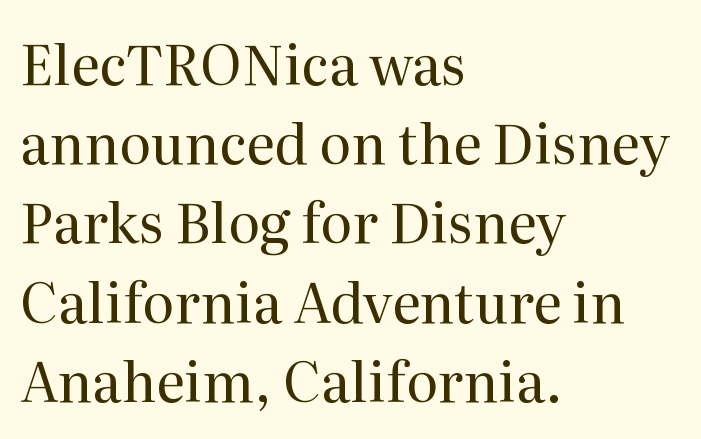
Summary of vertical rhythm: regular, with standard interline spacing. Quick note: not italic, upright. Rule under the text: the space is simply empty. This rendering uses left alignment, leaving the right contour irregular. This sample has the flowing, uneven cadence of proportional lettering. To sum up the face: it has serifs.
